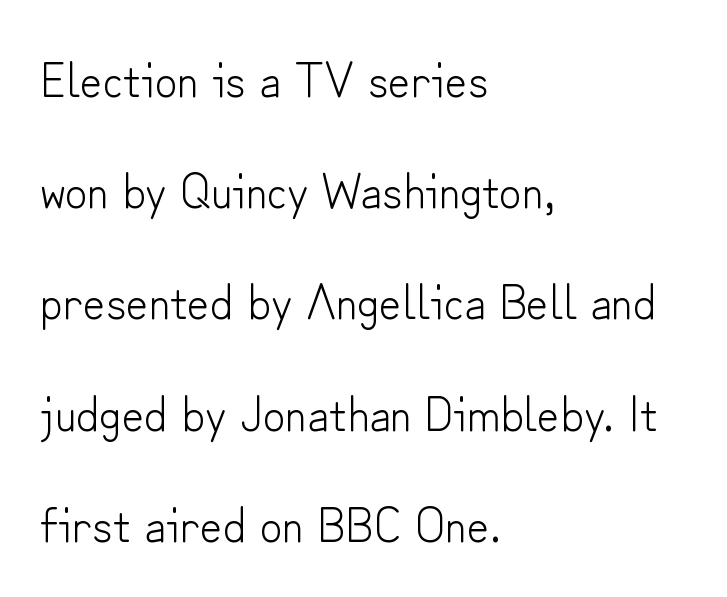
How would I describe the line gaps? Wide and relaxed. Each row of text sits above clean, open space. The face used here is rendered with its standard letterfit. Casual observation: everything's shoved over to the left.
